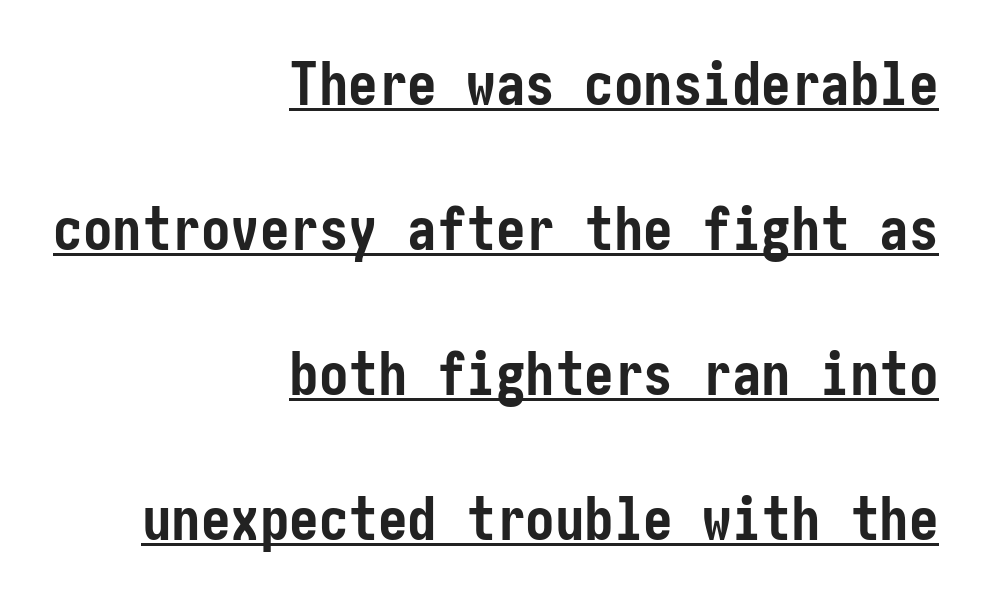
The image shows 59 px semibold, condensed sans-serif type, upright; set right-aligned, loose line spacing (2.46x), normal letter spacing, underlined; low stroke contrast and a medium x-height.
